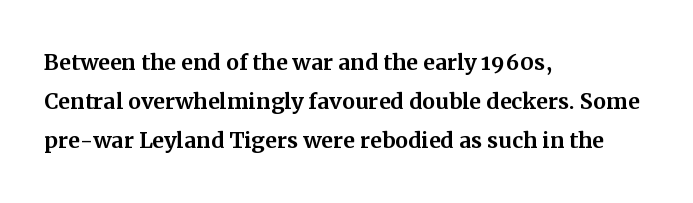
{"serif": "yes", "italic": "no", "width": "normal", "stroke_contrast": "medium", "x_height": "medium", "monospaced": "no", "underline": "no", "align": "left", "line_spacing": "normal", "line_spacing_ratio": 1.35, "letter_spacing": "normal", "letter_spacing_em": 0.0, "glyph_px": 29}
